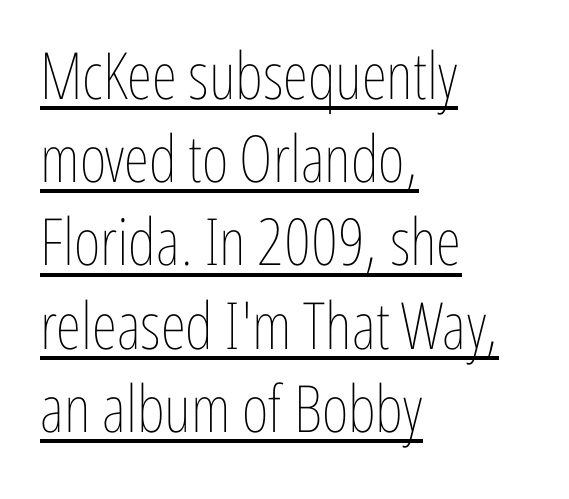
The image shows 65 px thin, condensed type, upright; set left-aligned, normal line spacing (1.28x), normal letter spacing, underlined; low stroke contrast and a medium x-height.
